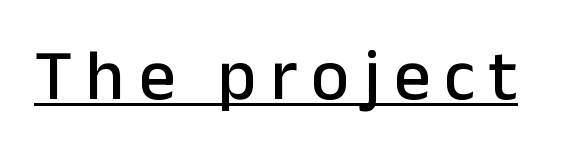
{"serif": "no", "italic": "no", "width": "normal", "stroke_contrast": "low", "x_height": "medium", "monospaced": "no", "underline": "yes", "glyph_px": 72}
